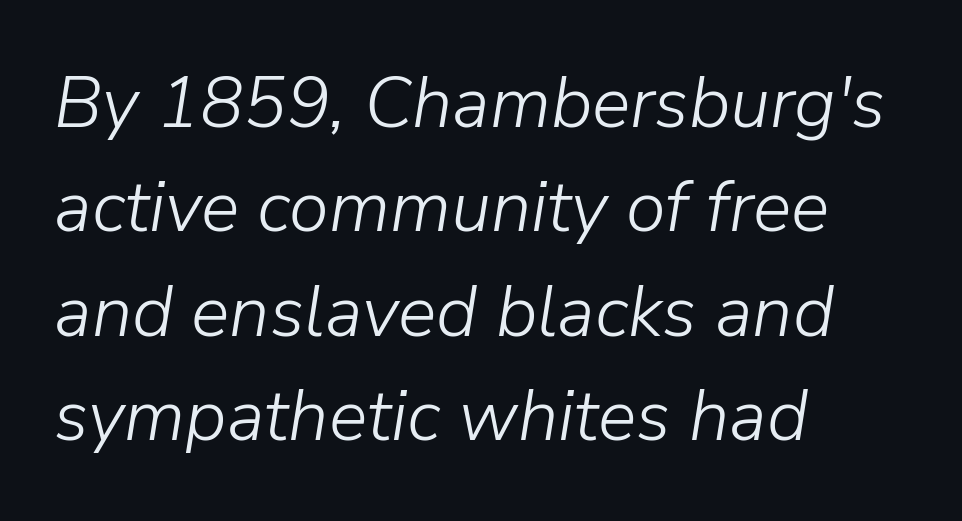
Q: Is the text bold? A: No.
Q: Is the text italic (slanted)? A: Yes, it leans right by about 9 degrees.
Q: Is the text underlined? A: No.
Q: How is the paragraph aligned? A: Left-aligned.
Q: Is the spacing between letters normal or unusually wide? A: Normal.
Q: Is the spacing between lines tight, normal or loose? A: Normal.
Q: Width (condensed, normal, or wide)? A: Normal.
Q: Stroke contrast? A: Low.
Q: x-height? A: Medium.
Q: Monospaced? A: No.
